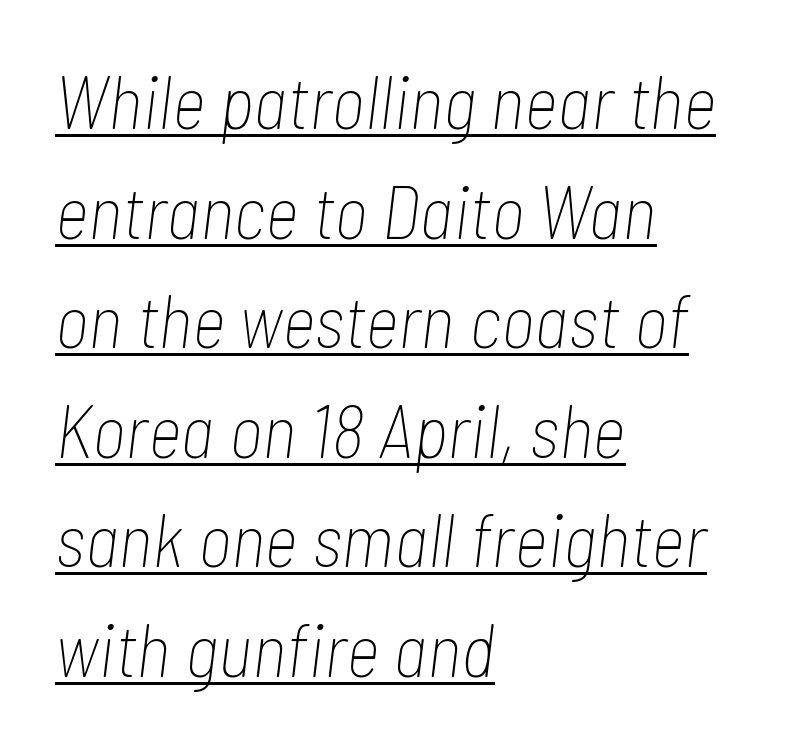
This rendering features underlined lettering. There is no visible air inserted between adjacent glyphs. The font is comparable to plain body text, perhaps lighter. Every character sits at an angle, as italics do. The ragged edge is on the right, which tells us the setting is flush left.
